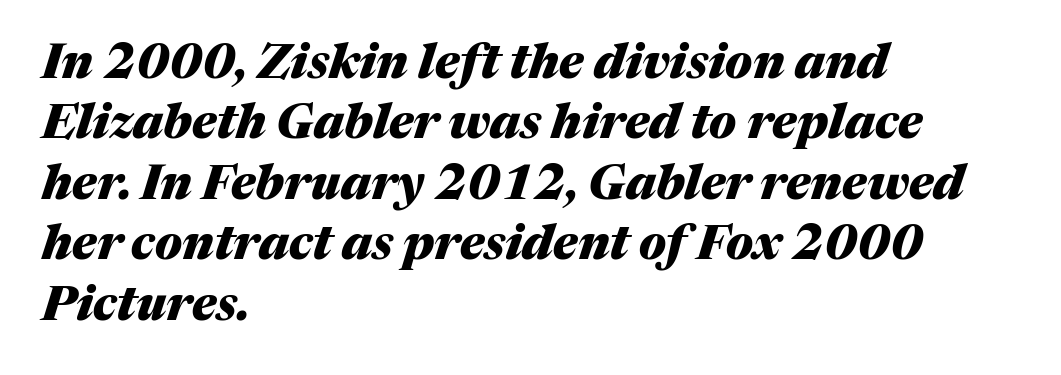
{"italic": "yes", "lean": "right", "slant_degrees": 17, "bold": "yes", "weight": "heavy", "width": "normal", "stroke_contrast": "medium", "x_height": "medium", "monospaced": "no", "underline": "no", "align": "left", "line_spacing": "normal", "line_spacing_ratio": 1.26, "letter_spacing": "normal", "letter_spacing_em": 0.0, "glyph_px": 48}
